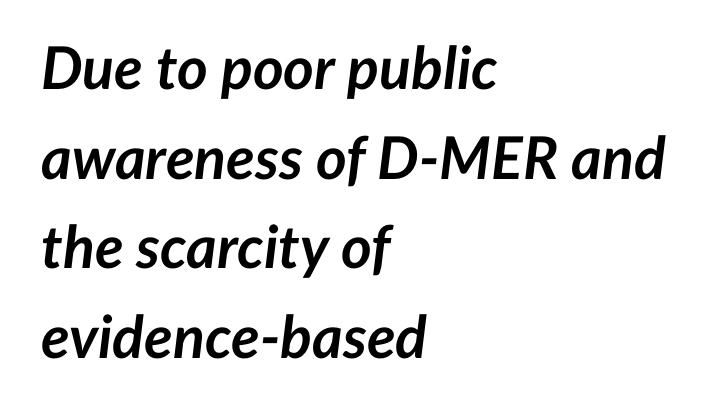
Q: Is the text bold? A: Yes.
Q: Is the text italic (slanted)? A: Yes, it leans right by about 7 degrees.
Q: Is the text underlined? A: No.
Q: How is the paragraph aligned? A: Left-aligned.
Q: Is the spacing between letters normal or unusually wide? A: Normal.
Q: Is the spacing between lines tight, normal or loose? A: Normal.
Q: Width (condensed, normal, or wide)? A: Normal.
Q: Stroke contrast? A: Low.
Q: x-height? A: Medium.
Q: Monospaced? A: No.
